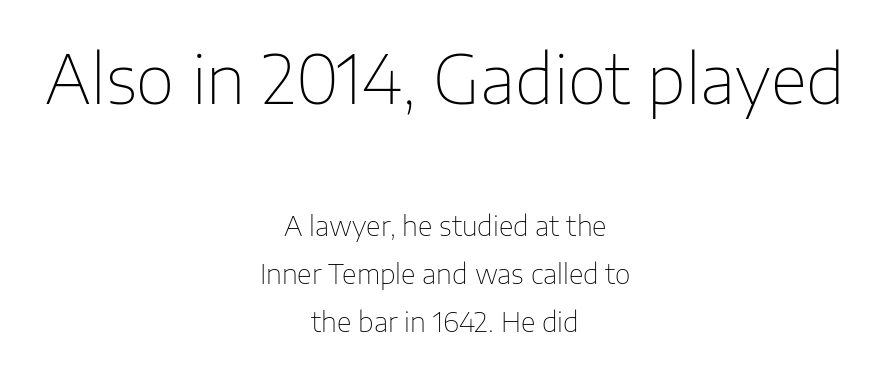
Q: Is the text bold? A: No.
Q: Is the text italic (slanted)? A: No, it is upright.
Q: Is the typeface a serif or a sans-serif typeface? A: Sans-serif.
Q: Is the text underlined? A: No.
Q: How is the paragraph aligned? A: Centered.
Q: Is the spacing between letters normal or unusually wide? A: Normal.
Q: Which block of text is set in a larger size, the first (top) or the second (bottom)? A: The first (top) one.
Q: Width (condensed, normal, or wide)? A: Normal.
Q: Stroke contrast? A: Low.
Q: x-height? A: Medium.
Q: Monospaced? A: No.
